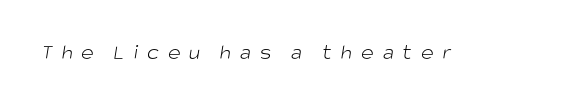
{"bold": "no", "underline": "no", "letter_spacing": "wide", "letter_spacing_em": 0.4, "glyph_px": 22}
